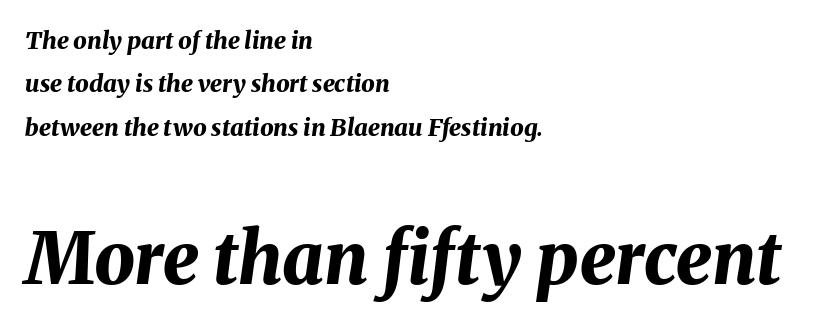
Q: Is the text bold? A: Yes.
Q: Is the text italic (slanted)? A: Yes, it leans right by about 8 degrees.
Q: Is the text underlined? A: No.
Q: How is the paragraph aligned? A: Left-aligned.
Q: Is the spacing between letters normal or unusually wide? A: Normal.
Q: Which block of text is set in a larger size, the first (top) or the second (bottom)? A: The second (bottom) one.
Q: Width (condensed, normal, or wide)? A: Normal.
Q: Stroke contrast? A: Medium.
Q: x-height? A: Medium.
Q: Monospaced? A: No.
